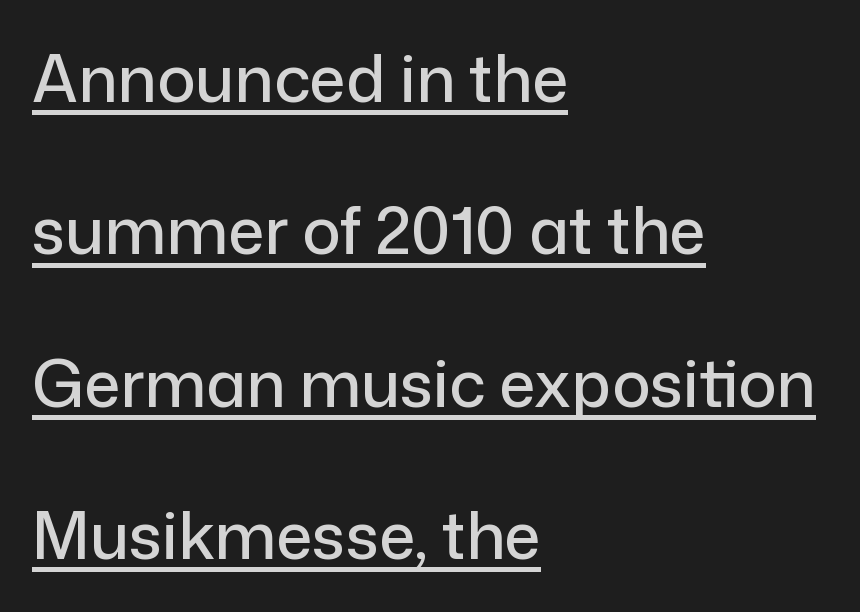
Each line of the rendering has a horizontal stroke beneath the glyphs. Note the varied advance widths — an 'i' is clearly narrower than an 'm'. Serifs: no, the terminals of the letterforms are clean. All the whitespace from short lines collects on the right.
